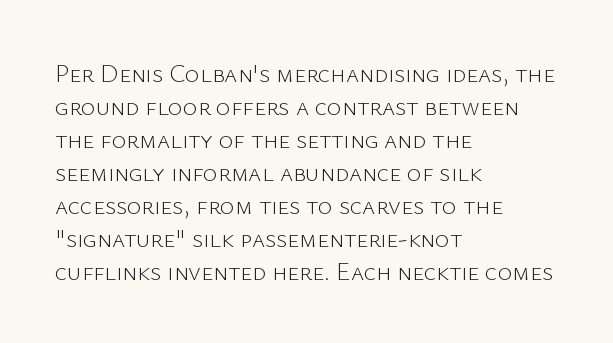
{"italic": "no", "bold": "no", "underline": "no", "align": "left", "line_spacing": "normal", "line_spacing_ratio": 1.32, "letter_spacing": "normal", "letter_spacing_em": 0.0, "glyph_px": 25}
